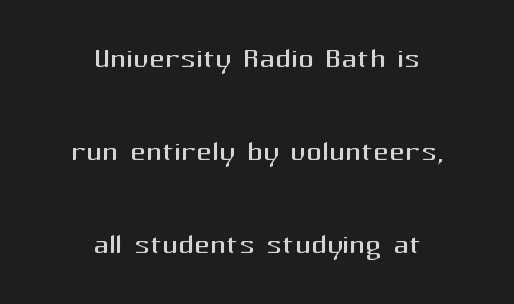
The image shows 39 px regular-weight sans-serif type, upright; set centered, loose line spacing (2.38x), normal letter spacing, not underlined; medium stroke contrast and a medium x-height.
